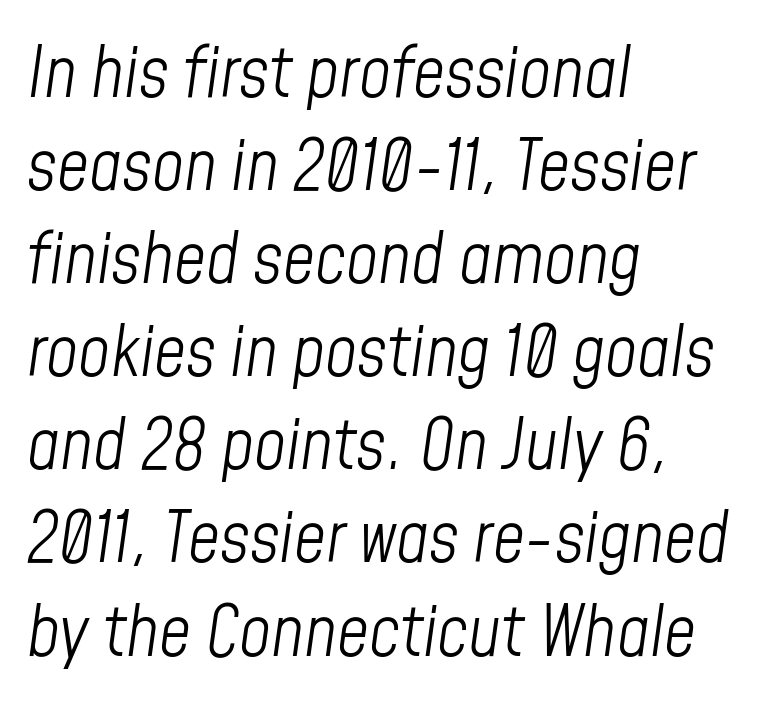
Students, note that the glyphs here touch the page at normal intervals. Unmarked baselines from the first word to the last. No extra ink here — the face is not bold. Is this a fixed-width face? No — the glyphs have proportional, varying widths. Layout note: lines flush left.
